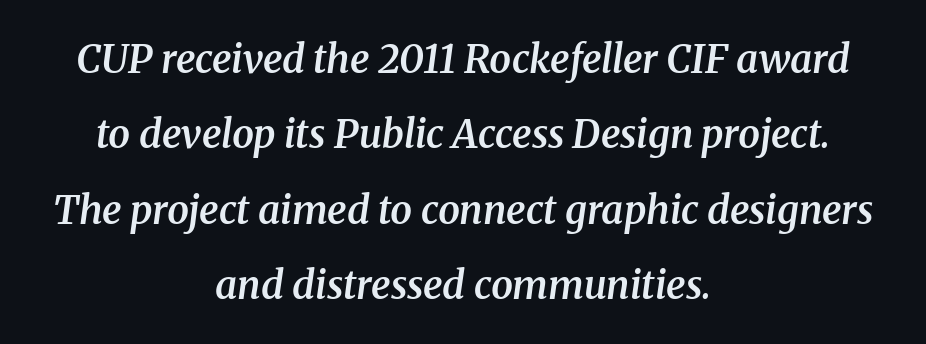
The image shows 39 px semibold serif type, italic (leaning right); set centered, loose line spacing (1.93x), normal letter spacing, not underlined; medium stroke contrast and a medium x-height.
